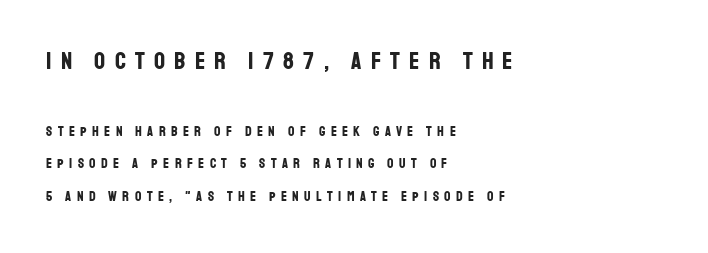
{"italic": "no", "bold": "yes", "underline": "no", "align": "left", "line_spacing": "loose", "line_spacing_ratio": 2.35, "letter_spacing": "wide", "letter_spacing_em": 0.39, "larger_block": "first", "size_ratio": 1.71, "glyph_px": 24}
